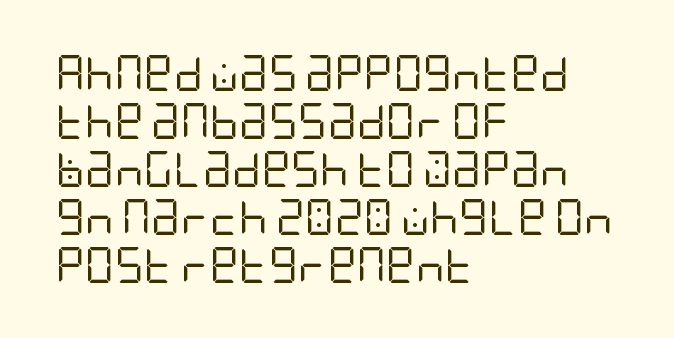
You can tell from the bare stems that sans-serif type was used. The words here are not underlined. Vertical spacing — default. Stroke thickness stays within the range of a standard reading face or lighter. Designer's note — italics off, roman on. How are the letters spaced? Ordinarily, with no added tracking.
